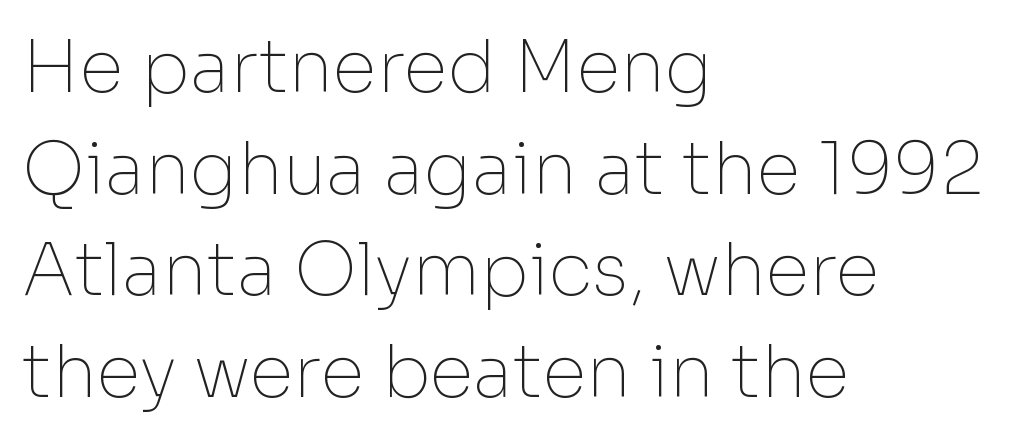
Q: Is the text bold? A: No.
Q: Is the text italic (slanted)? A: No, it is upright.
Q: Is the typeface a serif or a sans-serif typeface? A: Sans-serif.
Q: Is the text underlined? A: No.
Q: How is the paragraph aligned? A: Left-aligned.
Q: Is the spacing between letters normal or unusually wide? A: Normal.
Q: Is the spacing between lines tight, normal or loose? A: Normal.
Q: Width (condensed, normal, or wide)? A: Normal.
Q: Stroke contrast? A: Low.
Q: x-height? A: Medium.
Q: Monospaced? A: No.
